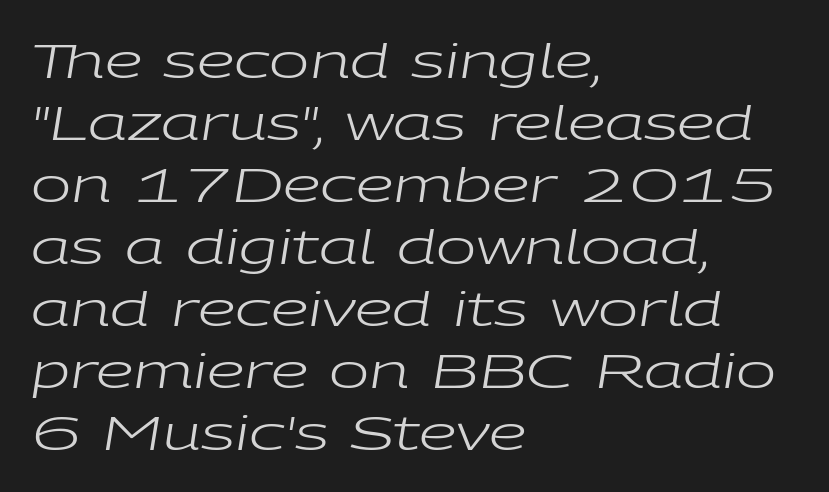
Q: Is the text bold? A: No.
Q: Is the text italic (slanted)? A: Yes, it leans right by about 9 degrees.
Q: Is the text underlined? A: No.
Q: How is the paragraph aligned? A: Left-aligned.
Q: Is the spacing between letters normal or unusually wide? A: Normal.
Q: Is the spacing between lines tight, normal or loose? A: Normal.
Q: Width (condensed, normal, or wide)? A: Wide.
Q: Stroke contrast? A: Low.
Q: x-height? A: Medium.
Q: Monospaced? A: No.
